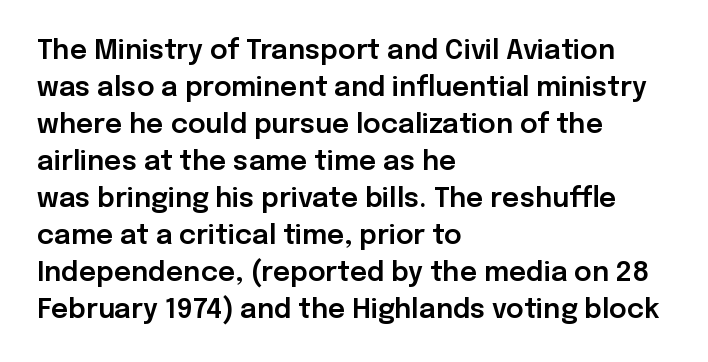
Q: Is the text italic (slanted)? A: No, it is upright.
Q: Is the text underlined? A: No.
Q: How is the paragraph aligned? A: Left-aligned.
Q: Is the spacing between letters normal or unusually wide? A: Normal.
Q: Is the spacing between lines tight, normal or loose? A: Normal.
